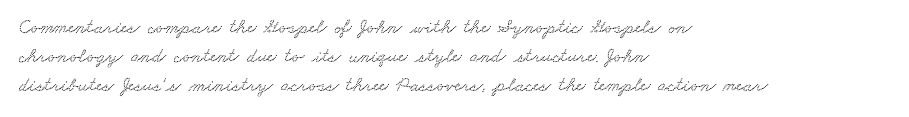
Each new line begins a customary step beneath the previous one. Compared with a centered layout, this one pins lines to the left instead. The face used here is rendered with its standard letterfit. A bare baseline throughout the passage.
